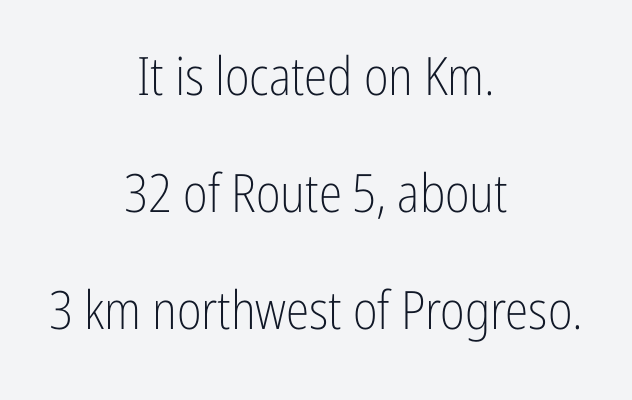
A great deal of white space separates one row of letters from the next. The space directly below the letters is spotless. Each letter keeps its own natural width here, so spacing adapts to shape. Words appear dense and cohesive because spacing is normal. This reads as an unemphasized weight, regular at the heaviest. Quick note: not italic, upright.
